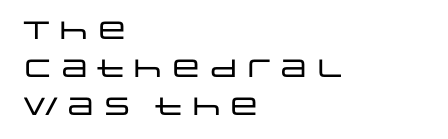
Plain, unruled lines of type. Each word holds together tightly as a unit, with standard inter-letter gaps. Every row of glyphs begins at an identical x-position on the left. Leading matches the norm, producing a regular column.
